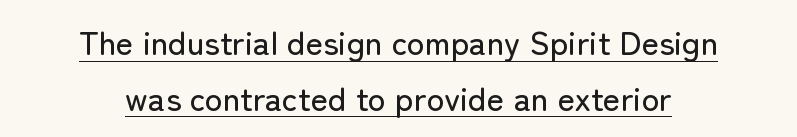
The space between consecutive lines is moderate. A continuous stroke trails under the words, as in a hyperlink. Proportional: the letters do not fall into vertical columns. The glyphs in this specimen are sans serif. The letters sit at their default tracking, neither squeezed nor spread. Posture: vertical.
